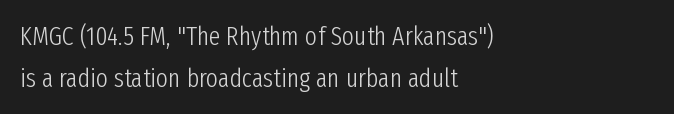
One-word summary of the alignment: left. This rendering leaves character spacing at its baseline value. This is not heavy type; no bold has been used. What's the leading like? Ordinary, nothing unusual. Descenders are the only things crossing below the line. The letters stand straight up with perfectly vertical stems.
